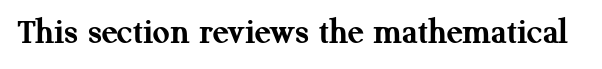
The image shows 37 px semibold serif type, upright; set normal letter spacing, not underlined; medium stroke contrast and a medium x-height.
